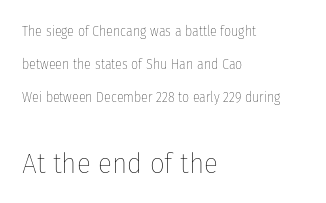
{"italic": "no", "bold": "no", "weight": "thin", "width": "condensed", "stroke_contrast": "low", "x_height": "medium", "monospaced": "no", "underline": "no", "align": "left", "line_spacing": "loose", "line_spacing_ratio": 2.37, "letter_spacing": "normal", "letter_spacing_em": 0.0, "larger_block": "second", "size_ratio": 2.07, "glyph_px": 29}
